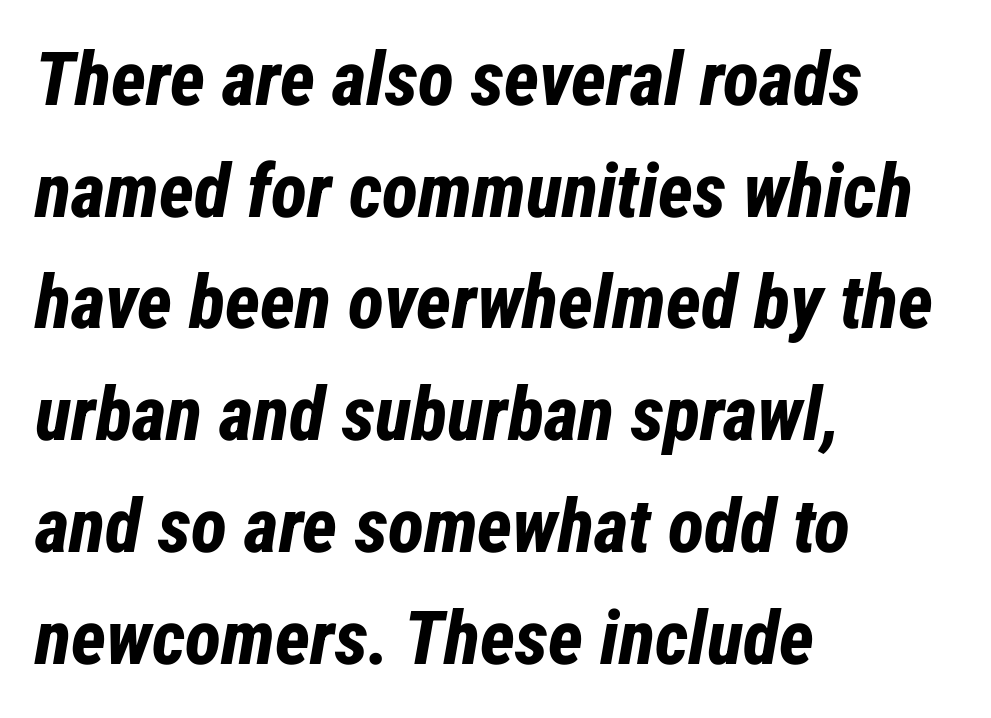
All the whitespace from short lines collects on the right. Honestly, the row spacing looks completely unremarkable. This sample uses an oblique cut, with every glyph tilted off the vertical. You could not count columns in this text — the font is proportionally spaced. The string is rendered with underlining switched off. The line texture is even and compact thanks to regular tracking.
